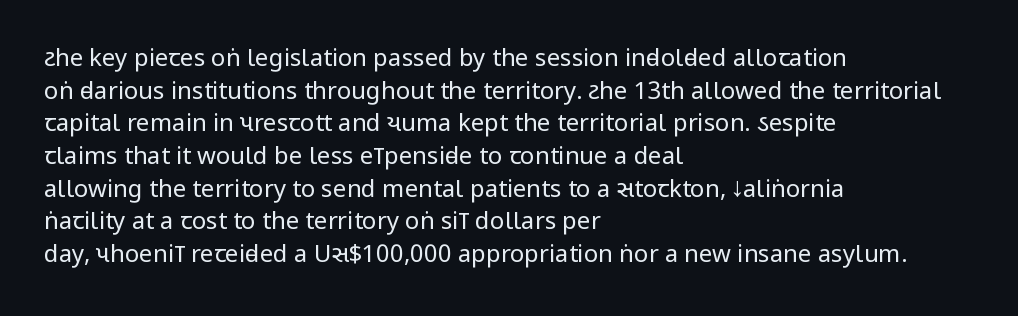
{"italic": "no", "bold": "no", "underline": "no", "align": "left", "line_spacing": "normal", "line_spacing_ratio": 1.36, "letter_spacing": "normal", "letter_spacing_em": 0.0, "glyph_px": 24}
